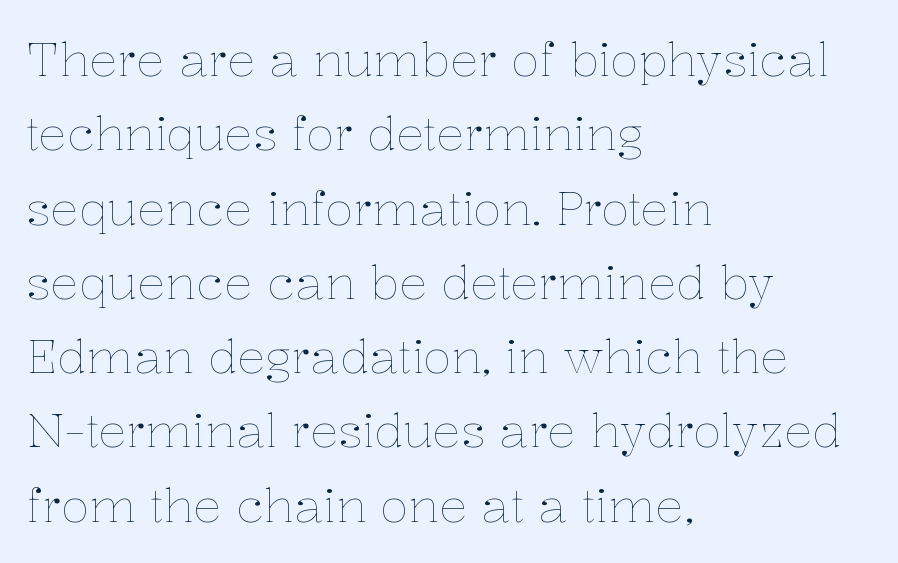
These lines are rendered in a variable-pitch font. Reading down the column, the eye jumps a familiar distance to each next line. Each row of text sits above clean, open space. Italic: no, the glyphs are upright roman.
